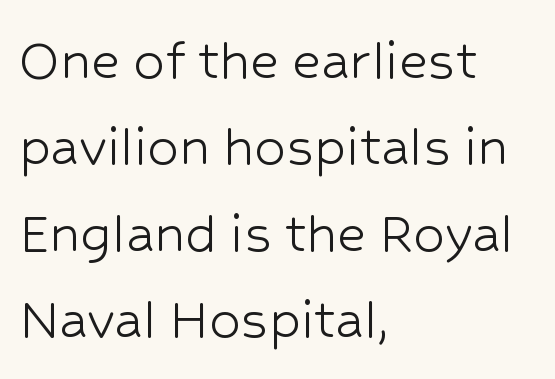
Reading down the column, the eye jumps a familiar distance to each next line. Standard letterfit; no display-style spreading of the glyphs. If you drew a line through each stem, it would be perfectly vertical. In CSS terms this would be text-align: left.
